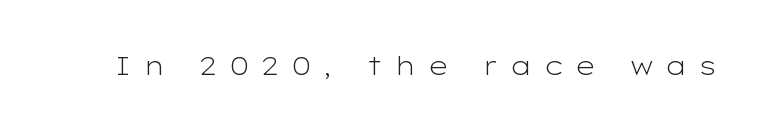
The image shows 26 px text type, upright; set unusually wide letter spacing (+0.44 em), not underlined.
